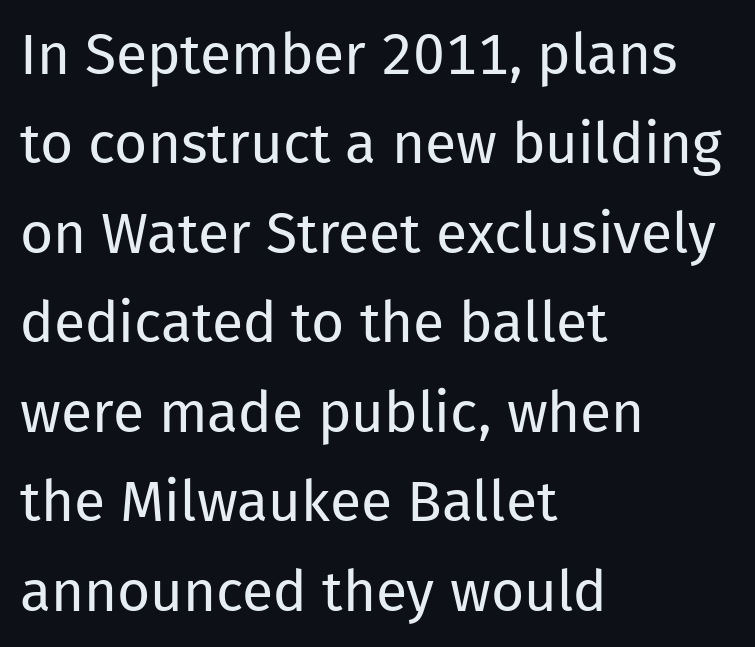
Q: Is the text bold? A: No.
Q: Is the text italic (slanted)? A: No, it is upright.
Q: Is the typeface a serif or a sans-serif typeface? A: Sans-serif.
Q: Is the text underlined? A: No.
Q: How is the paragraph aligned? A: Left-aligned.
Q: Is the spacing between letters normal or unusually wide? A: Normal.
Q: Is the spacing between lines tight, normal or loose? A: Normal.
Q: Width (condensed, normal, or wide)? A: Normal.
Q: Stroke contrast? A: Low.
Q: x-height? A: Medium.
Q: Monospaced? A: No.
